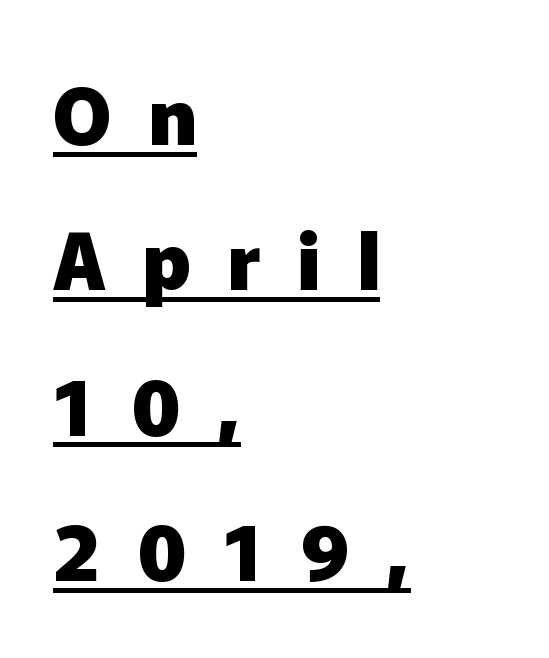
The image shows 79 px heavy sans-serif type, upright; set left-aligned, line spacing 1.84x, unusually wide letter spacing (+0.46 em), underlined; low stroke contrast and a medium x-height.
